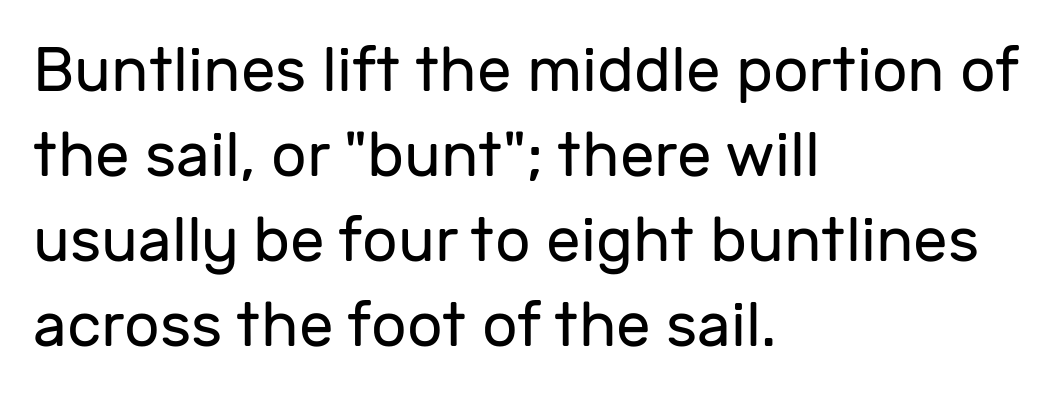
The image shows 62 px regular-weight sans-serif type, upright; set left-aligned, normal line spacing (1.37x), normal letter spacing, not underlined; low stroke contrast and a medium x-height.
